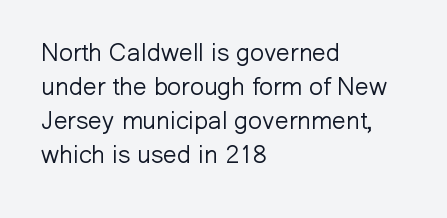
The image shows 25 px text type, upright; set left-aligned, normal line spacing (1.36x), normal letter spacing, not underlined.
